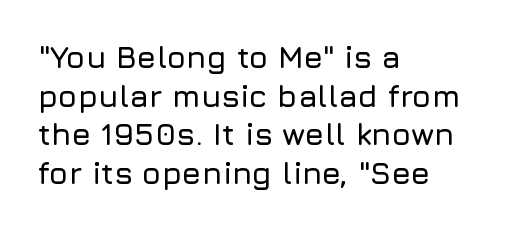
Q: Is the text italic (slanted)? A: No, it is upright.
Q: Is the typeface a serif or a sans-serif typeface? A: Sans-serif.
Q: Is the text underlined? A: No.
Q: How is the paragraph aligned? A: Left-aligned.
Q: Is the spacing between letters normal or unusually wide? A: Normal.
Q: Is the spacing between lines tight, normal or loose? A: Normal.
Q: Width (condensed, normal, or wide)? A: Normal.
Q: Stroke contrast? A: Low.
Q: x-height? A: Medium.
Q: Monospaced? A: No.
